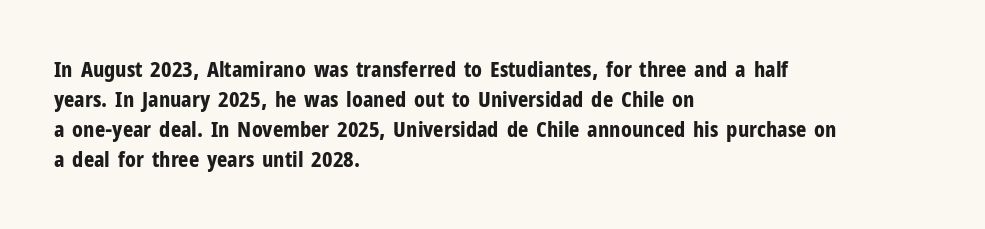
The paragraph shown leans on its left margin. This block has exactly the height ordinary leading produces. Italic: no, the glyphs are upright roman. The baseline area is clear.
